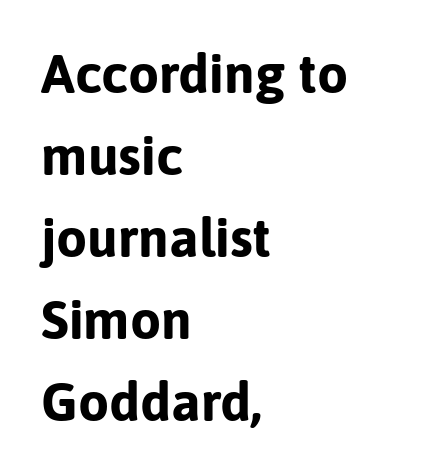
The image shows 55 px bold sans-serif type, upright; set left-aligned, normal line spacing (1.49x), normal letter spacing, not underlined; low stroke contrast and a medium x-height.
